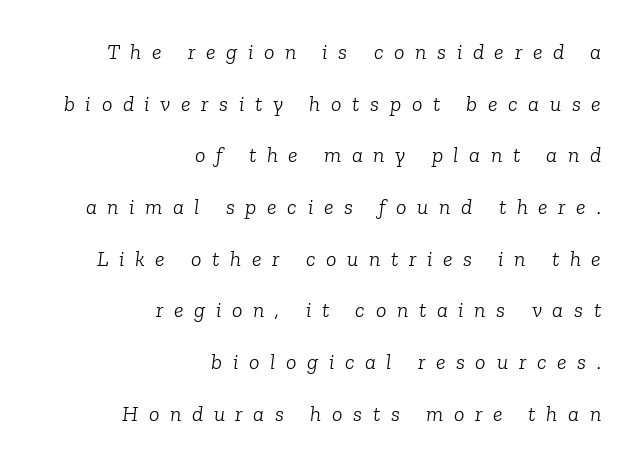
{"italic": "yes", "lean": "right", "slant_degrees": 6, "bold": "no", "underline": "no", "align": "right", "line_spacing": "loose", "line_spacing_ratio": 2.35, "letter_spacing": "wide", "letter_spacing_em": 0.48, "glyph_px": 22}
